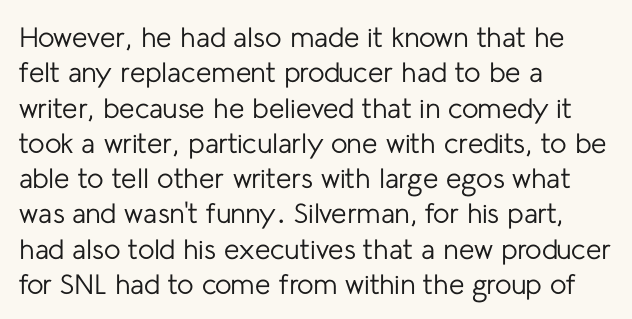
Q: Is the text bold? A: No.
Q: Is the text italic (slanted)? A: No, it is upright.
Q: Is the typeface a serif or a sans-serif typeface? A: Sans-serif.
Q: Is the text underlined? A: No.
Q: How is the paragraph aligned? A: Left-aligned.
Q: Is the spacing between letters normal or unusually wide? A: Normal.
Q: Is the spacing between lines tight, normal or loose? A: Normal.
Q: Width (condensed, normal, or wide)? A: Normal.
Q: Stroke contrast? A: Low.
Q: x-height? A: Medium.
Q: Monospaced? A: No.
